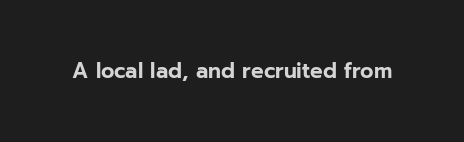
{"italic": "no", "underline": "no", "letter_spacing": "normal", "letter_spacing_em": 0.0, "glyph_px": 21}
